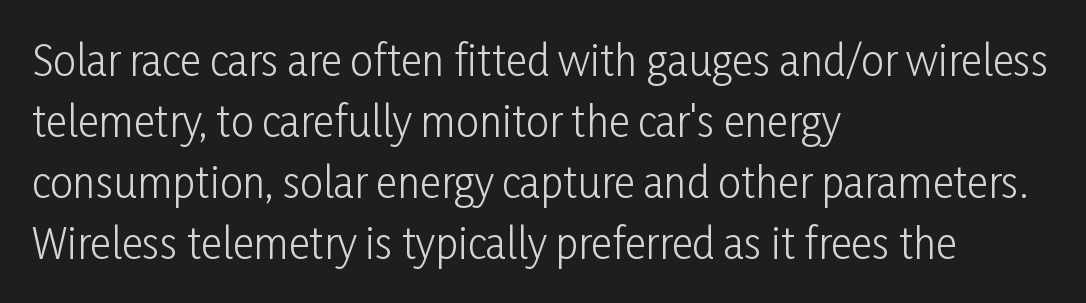
Q: Is the text bold? A: No.
Q: Is the text italic (slanted)? A: No, it is upright.
Q: Is the typeface a serif or a sans-serif typeface? A: Sans-serif.
Q: Is the text underlined? A: No.
Q: How is the paragraph aligned? A: Left-aligned.
Q: Is the spacing between letters normal or unusually wide? A: Normal.
Q: Is the spacing between lines tight, normal or loose? A: Normal.
Q: Width (condensed, normal, or wide)? A: Condensed.
Q: Stroke contrast? A: Low.
Q: x-height? A: Medium.
Q: Monospaced? A: No.
